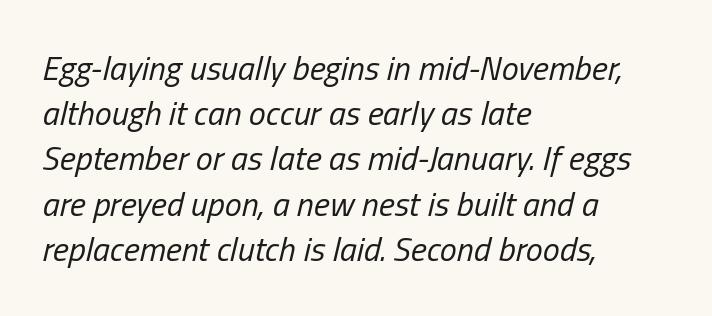
{"italic": "yes", "lean": "right", "slant_degrees": 13, "bold": "no", "weight": "regular", "width": "condensed", "stroke_contrast": "low", "x_height": "medium", "monospaced": "no", "underline": "no", "align": "left", "line_spacing": "normal", "line_spacing_ratio": 1.33, "letter_spacing": "normal", "letter_spacing_em": 0.0, "glyph_px": 34}
